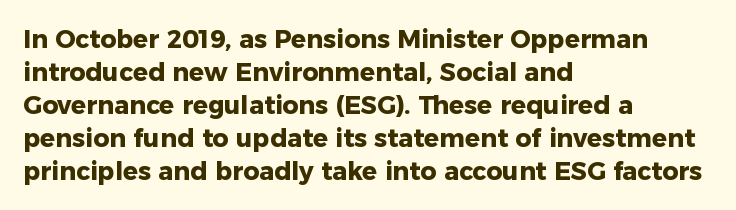
{"italic": "no", "bold": "yes", "underline": "no", "align": "left", "line_spacing": "normal", "line_spacing_ratio": 1.32, "letter_spacing": "normal", "letter_spacing_em": 0.0, "glyph_px": 25}
